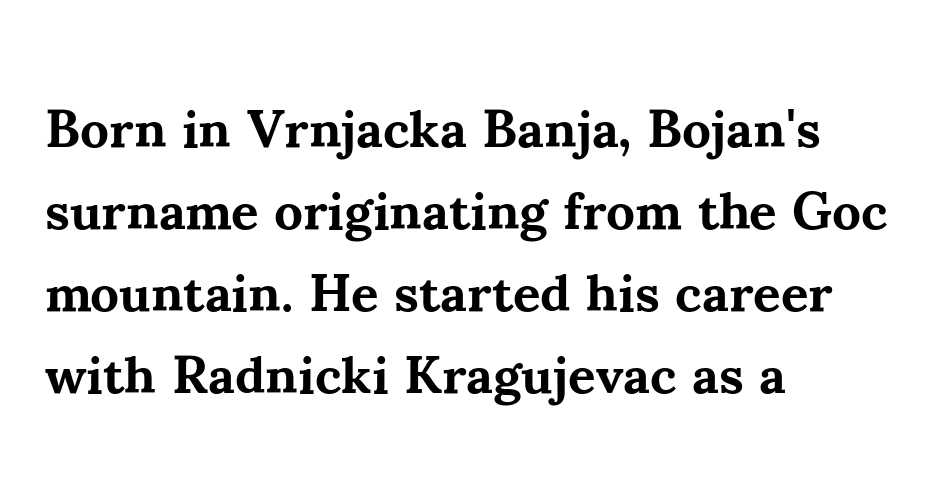
The image shows 53 px bold serif type, upright; set left-aligned, normal line spacing (1.55x), normal letter spacing, not underlined; medium stroke contrast and a small x-height.
